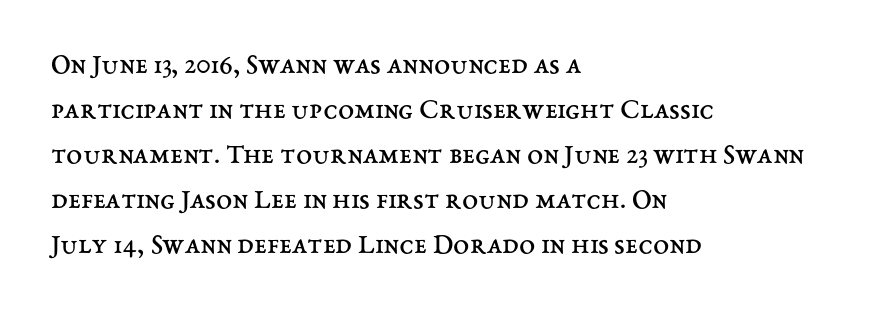
The image shows 29 px regular-weight type, upright; set left-aligned, normal line spacing (1.55x), normal letter spacing, not underlined; medium stroke contrast and a medium x-height.
